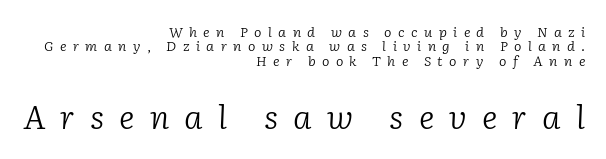
Examine the stroke ends and you'll spot serifs. Size contrast runs from small at the top to large at the bottom. In CSS terms this would be text-align: right. These lines are rendered in a variable-pitch font. The strokes carry an ordinary text weight at most. Leading: reduced.
